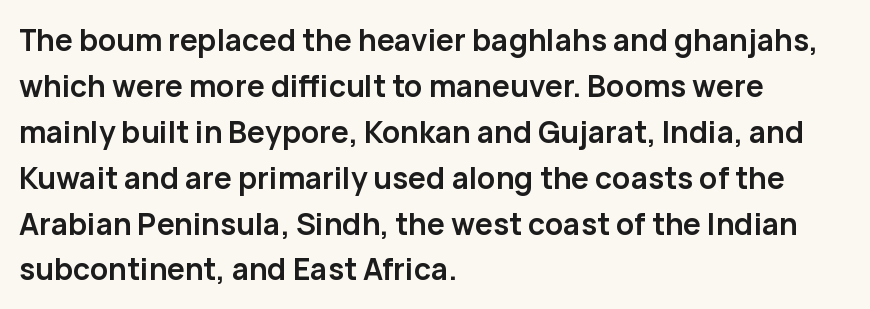
The image shows 30 px semibold sans-serif type, upright; set left-aligned, normal line spacing (1.53x), normal letter spacing, not underlined; low stroke contrast and a medium x-height.
